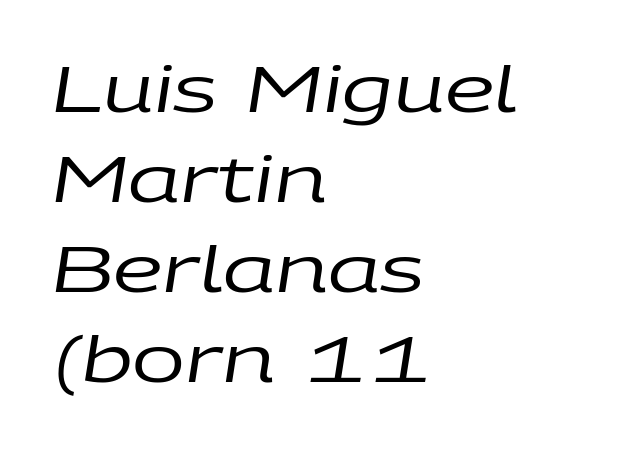
The passage shown leans; its letterforms are oblique. Varying glyph widths throughout — classic text-font behaviour. This sample uses plain, unmodified letter spacing. Check under the words: just untouched page. The weight would be labelled regular, book, light, or lighter still. Line starts are locked; line ends wander.
